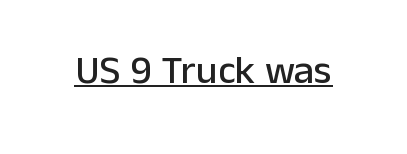
The glyphs are accompanied by a horizontal stroke just below them. When letters stand straight like this, we call the style roman or upright. A typesetter would call this proportional, since set widths differ per character. A typesetter would call this zero additional tracking.
